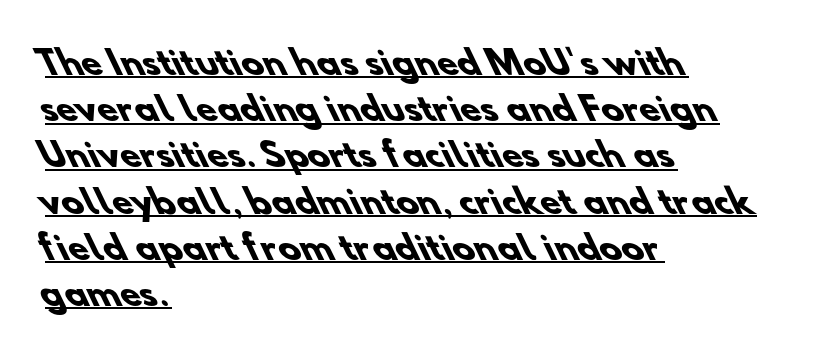
A typesetter would call this leading conventional body-copy spacing. The face used here is proportionally spaced, like ordinary book or web type. The lines are quadded left. These lines carry a lot of weight — the face is fully bold. Quick note: underline on.
